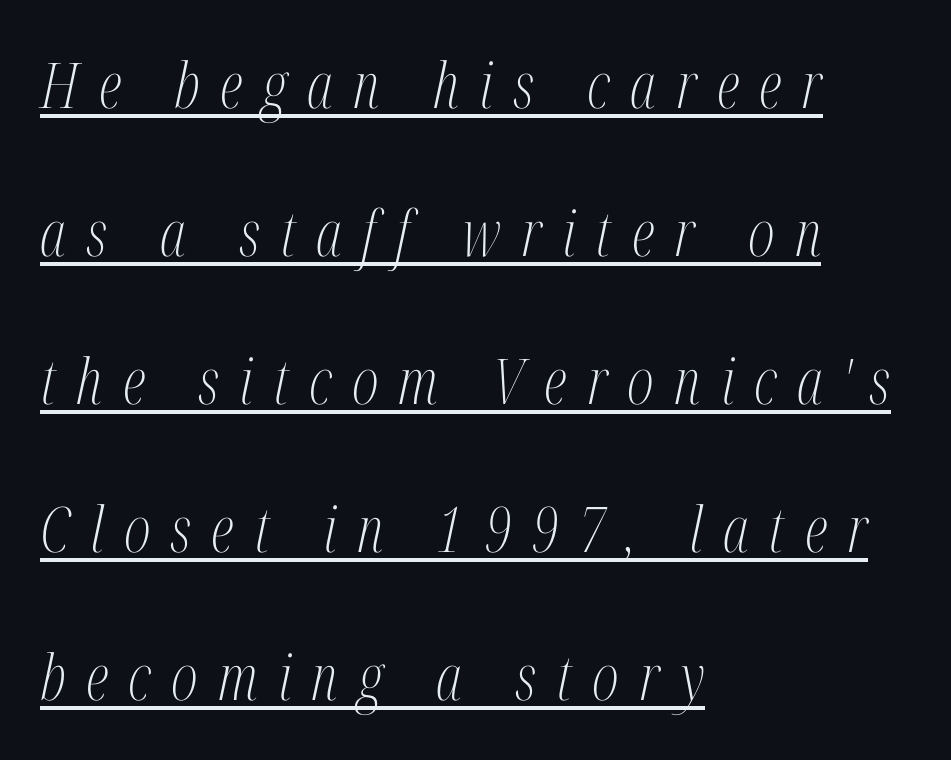
Q: Is the text bold? A: No.
Q: Is the text italic (slanted)? A: Yes, it leans right by about 12 degrees.
Q: Is the typeface a serif or a sans-serif typeface? A: Serif.
Q: Is the text underlined? A: Yes.
Q: How is the paragraph aligned? A: Left-aligned.
Q: Is the spacing between letters normal or unusually wide? A: Unusually wide.
Q: Is the spacing between lines tight, normal or loose? A: Loose.
Q: Width (condensed, normal, or wide)? A: Condensed.
Q: Stroke contrast? A: Medium.
Q: x-height? A: Medium.
Q: Monospaced? A: No.
